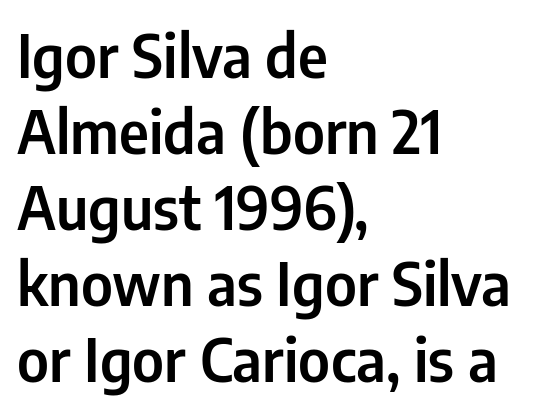
The image shows 59 px condensed sans-serif type, upright; set left-aligned, normal line spacing (1.29x), normal letter spacing, not underlined; low stroke contrast and a medium x-height.
